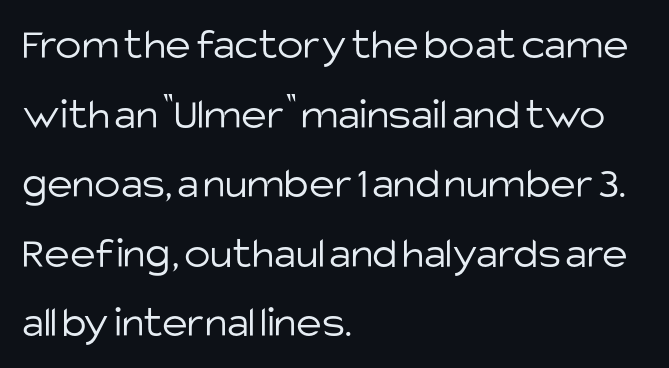
Q: Is the text bold? A: No.
Q: Is the text italic (slanted)? A: No, it is upright.
Q: Is the typeface a serif or a sans-serif typeface? A: Sans-serif.
Q: Is the text underlined? A: No.
Q: How is the paragraph aligned? A: Left-aligned.
Q: Is the spacing between letters normal or unusually wide? A: Normal.
Q: Is the spacing between lines tight, normal or loose? A: Normal.
Q: Width (condensed, normal, or wide)? A: Normal.
Q: Stroke contrast? A: Low.
Q: x-height? A: Large.
Q: Monospaced? A: No.
